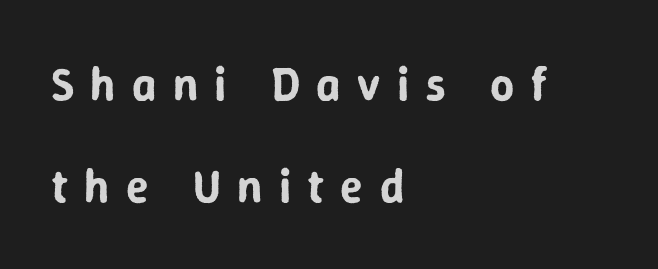
{"serif": "no", "italic": "no", "width": "normal", "stroke_contrast": "low", "x_height": "medium", "monospaced": "no", "underline": "no", "align": "left", "line_spacing": "loose", "line_spacing_ratio": 2.17, "letter_spacing": "wide", "letter_spacing_em": 0.35, "glyph_px": 47}
